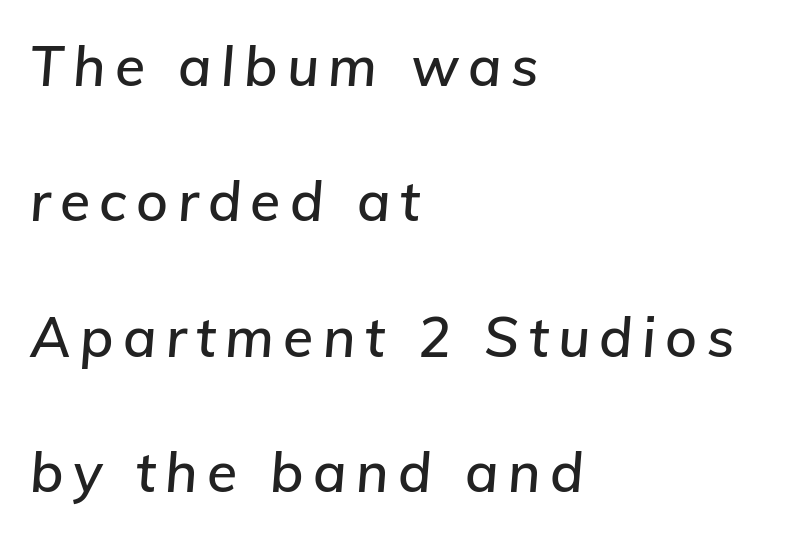
Q: Is the text italic (slanted)? A: Yes, it leans right by about 5 degrees.
Q: Is the text underlined? A: No.
Q: How is the paragraph aligned? A: Left-aligned.
Q: Is the spacing between lines tight, normal or loose? A: Loose.
Q: Width (condensed, normal, or wide)? A: Normal.
Q: Stroke contrast? A: Low.
Q: x-height? A: Medium.
Q: Monospaced? A: No.
